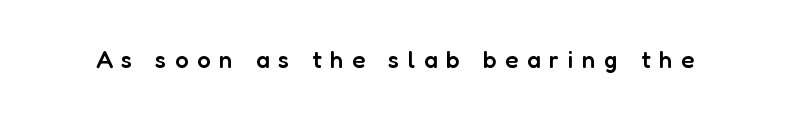
{"italic": "no", "bold": "semi", "underline": "no", "letter_spacing": "wide", "letter_spacing_em": 0.36, "glyph_px": 24}
